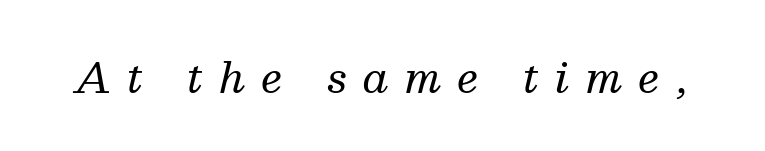
{"serif": "yes", "italic": "yes", "lean": "right", "slant_degrees": 13, "bold": "no", "weight": "regular", "width": "normal", "stroke_contrast": "medium", "x_height": "medium", "monospaced": "no", "underline": "no", "letter_spacing": "wide", "letter_spacing_em": 0.38, "glyph_px": 42}
